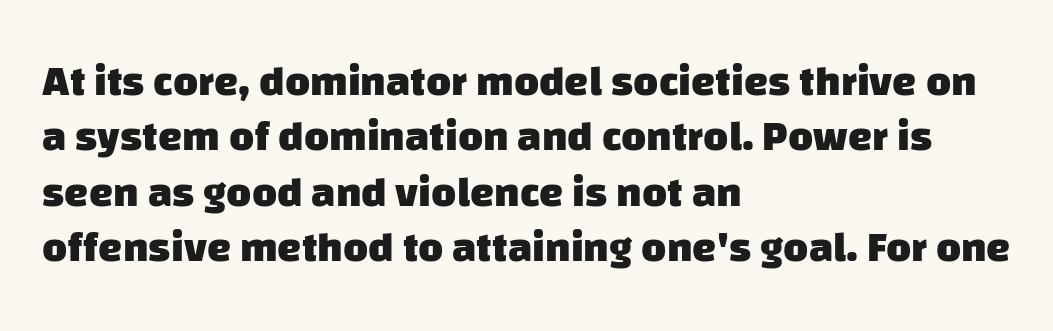
Character widths vary here, with narrow letters taking less room than wide ones. Each line starts at the same left margin while the right side varies. Notice how descenders clear the ascenders below comfortably — that's standard leading. No word sits above an underline. Heft: maximum for text — a bold. Unlike a traditional serif, this face leaves its strokes unadorned.
